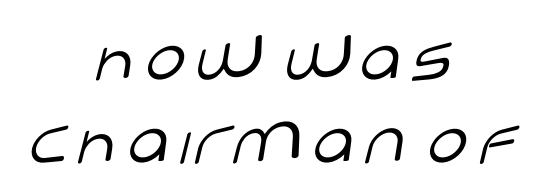
Words appear dense and cohesive because spacing is normal. Horizontal alignment here is central, giving a formal, balanced look. Looks like regular typesetting: each glyph gets only the width it needs.
